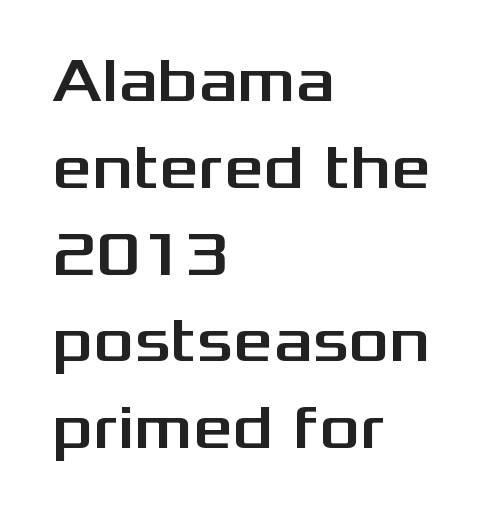
The text was rendered using a sans face with plain stroke endings. These lines are rendered in a variable-pitch font. Caption: multi-line text, flush left, ragged right. Plain, unruled lines of type.
